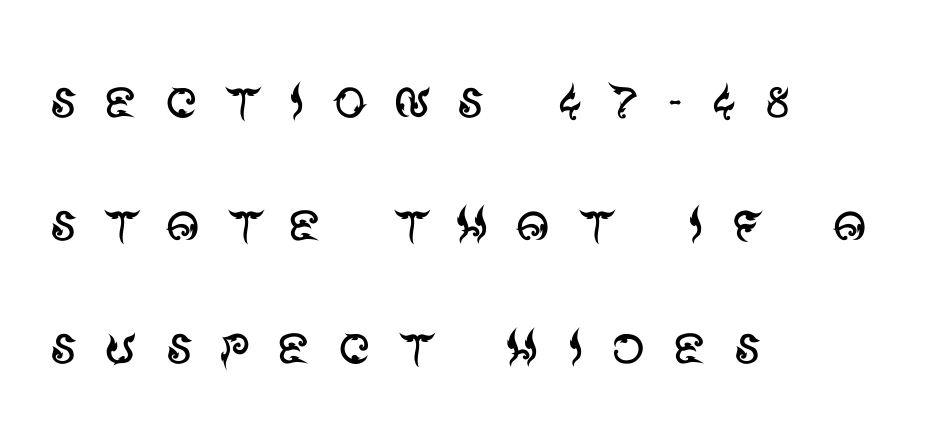
{"serif": "no", "italic": "no", "bold": "no", "weight": "regular", "width": "normal", "stroke_contrast": "medium", "x_height": "large", "monospaced": "no", "underline": "no", "align": "left", "line_spacing_ratio": 1.81, "letter_spacing": "wide", "letter_spacing_em": 0.37, "glyph_px": 68}
